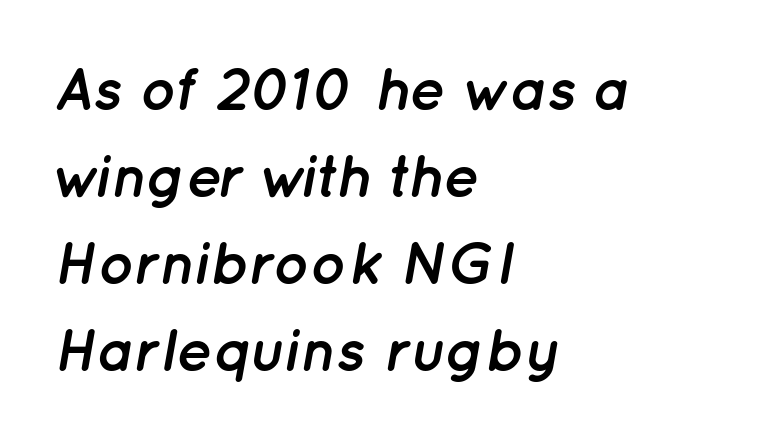
In terms of leading, this rendering sits right in the middle. The passage shown is typed in a proportional face where columns would drift. Line beginnings align vertically; line endings do not. Each glyph is drawn with heavy, bold strokes. You can tell it's italic because the verticals aren't actually vertical. This rendering features lettering with no underline.
